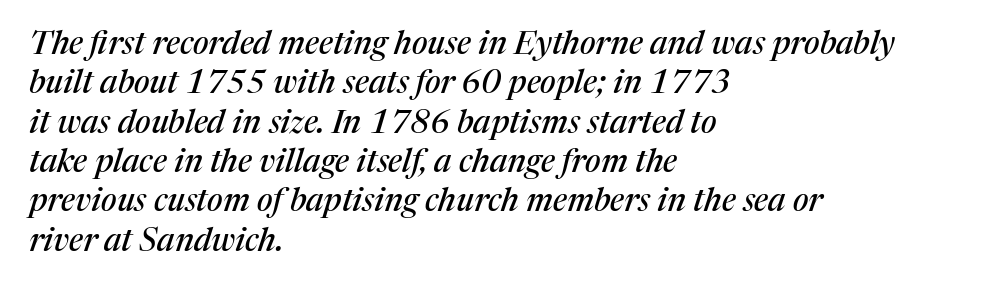
{"serif": "yes", "italic": "yes", "lean": "right", "slant_degrees": 17, "width": "normal", "stroke_contrast": "medium", "x_height": "medium", "monospaced": "no", "underline": "no", "align": "left", "line_spacing_ratio": 1.23, "letter_spacing": "normal", "letter_spacing_em": 0.0, "glyph_px": 32}
